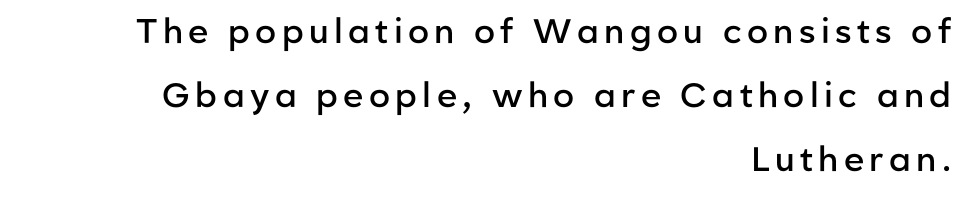
{"serif": "no", "italic": "no", "bold": "semi", "weight": "semibold", "width": "normal", "stroke_contrast": "low", "x_height": "medium", "monospaced": "no", "underline": "no", "align": "right", "line_spacing_ratio": 1.88, "glyph_px": 34}
